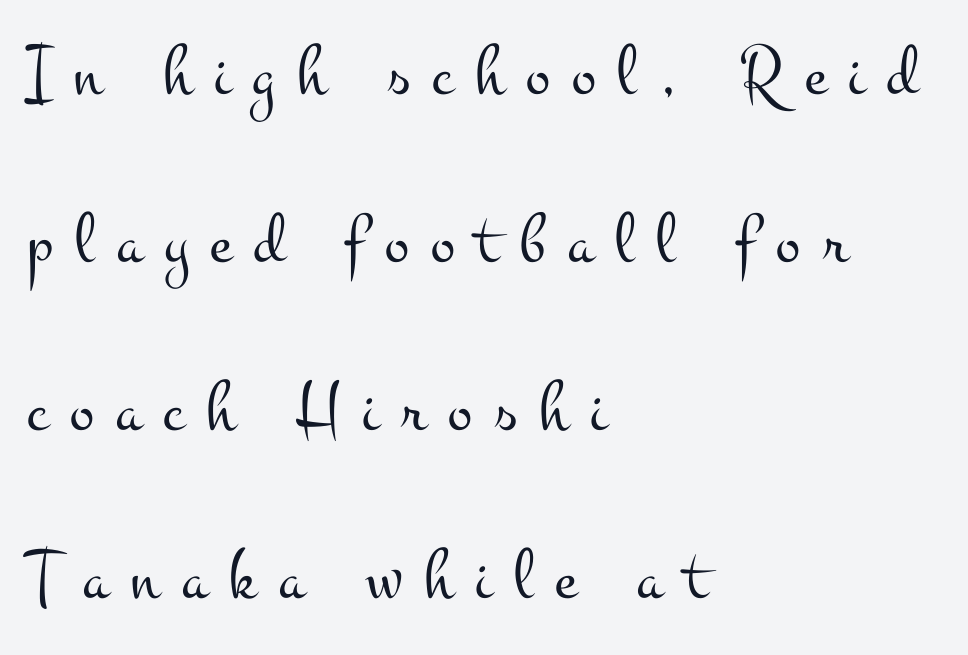
Q: Is the text bold? A: No.
Q: Is the text italic (slanted)? A: Yes.
Q: Is the text underlined? A: No.
Q: How is the paragraph aligned? A: Left-aligned.
Q: Is the spacing between letters normal or unusually wide? A: Unusually wide.
Q: Is the spacing between lines tight, normal or loose? A: Loose.
Q: Width (condensed, normal, or wide)? A: Wide.
Q: Stroke contrast? A: Medium.
Q: x-height? A: Small.
Q: Monospaced? A: No.
